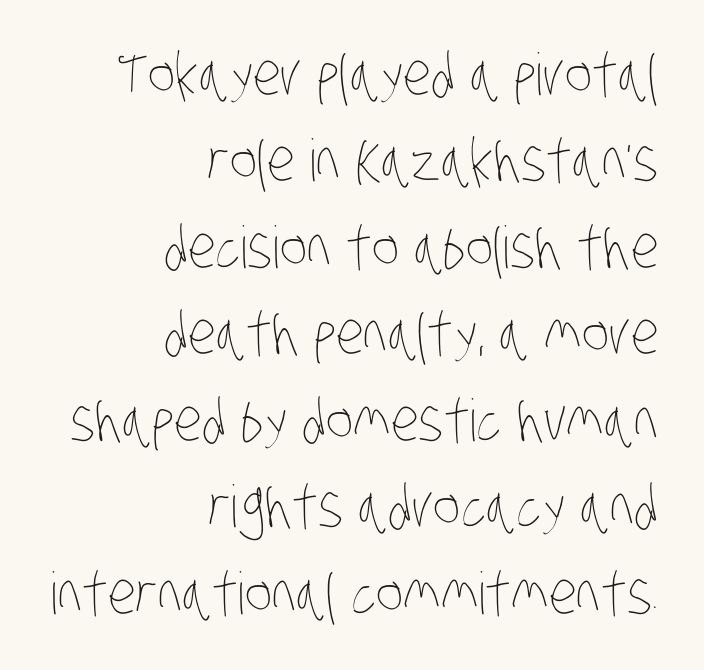
The image shows 58 px thin, condensed type; set right-aligned, normal line spacing (1.49x), normal letter spacing, not underlined; low stroke contrast and a large x-height.
